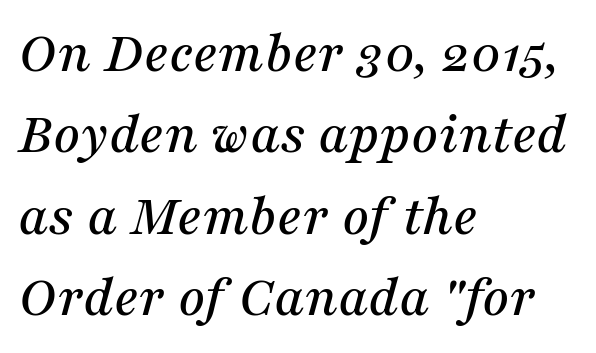
The image shows 59 px serif type, italic (leaning right); set left-aligned, normal line spacing (1.38x), normal letter spacing, not underlined; medium stroke contrast and a medium x-height.
